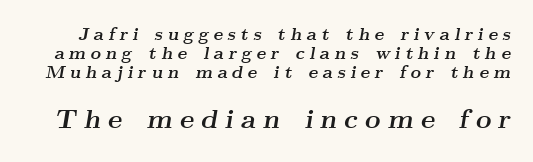
{"italic": "yes", "lean": "right", "slant_degrees": 9, "bold": "yes", "underline": "no", "line_spacing": "tight", "line_spacing_ratio": 1.06, "letter_spacing": "wide", "letter_spacing_em": 0.26, "larger_block": "second", "size_ratio": 1.5, "glyph_px": 27}
